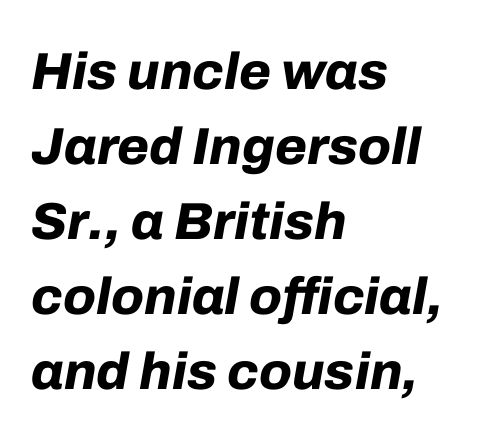
Q: Is the text bold? A: Yes.
Q: Is the text italic (slanted)? A: Yes, it leans right by about 10 degrees.
Q: Is the text underlined? A: No.
Q: How is the paragraph aligned? A: Left-aligned.
Q: Is the spacing between letters normal or unusually wide? A: Normal.
Q: Is the spacing between lines tight, normal or loose? A: Normal.
Q: Width (condensed, normal, or wide)? A: Normal.
Q: Stroke contrast? A: Low.
Q: x-height? A: Medium.
Q: Monospaced? A: No.
